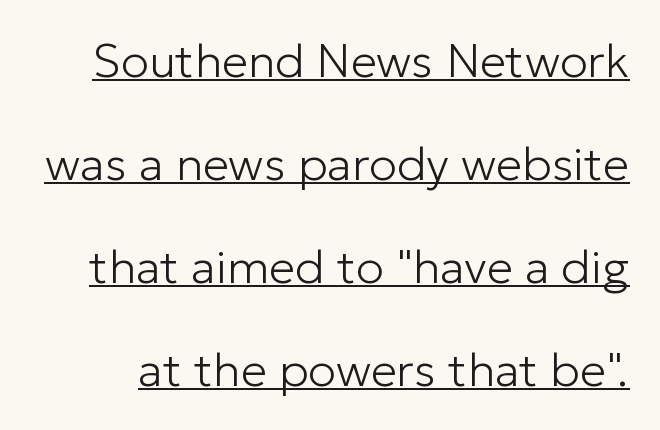
{"serif": "no", "italic": "no", "bold": "no", "weight": "light", "width": "normal", "stroke_contrast": "low", "x_height": "medium", "monospaced": "no", "underline": "yes", "line_spacing": "loose", "line_spacing_ratio": 2.19, "letter_spacing": "normal", "letter_spacing_em": 0.0, "glyph_px": 47}
